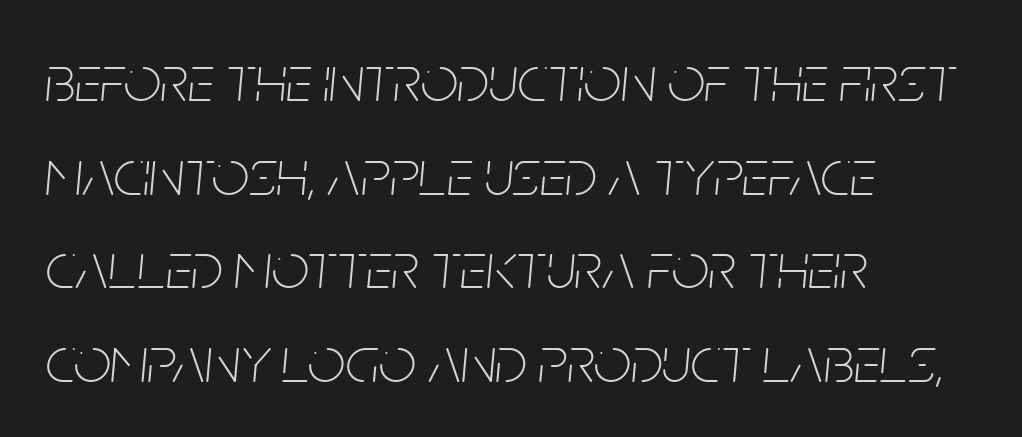
Q: Is the text bold? A: No.
Q: Is the text italic (slanted)? A: Yes, it leans right by about 5 degrees.
Q: Is the text underlined? A: No.
Q: How is the paragraph aligned? A: Left-aligned.
Q: Is the spacing between letters normal or unusually wide? A: Normal.
Q: Is the spacing between lines tight, normal or loose? A: Normal.
Q: Width (condensed, normal, or wide)? A: Condensed.
Q: Stroke contrast? A: Low.
Q: x-height? A: Large.
Q: Monospaced? A: No.
